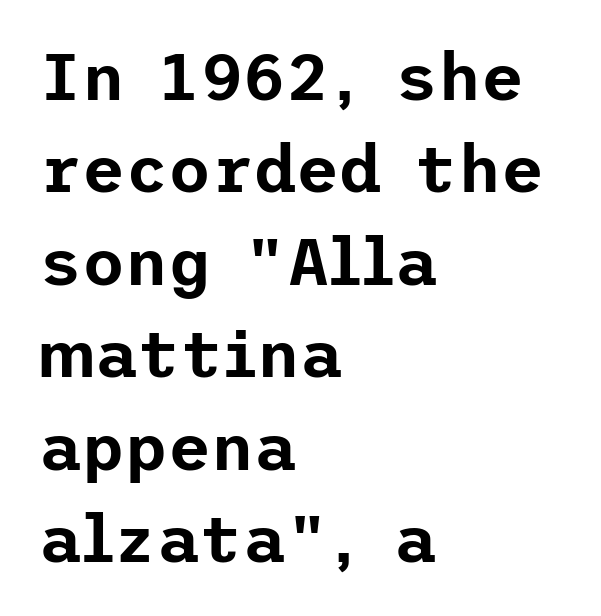
{"serif": "no", "italic": "no", "width": "normal", "stroke_contrast": "low", "x_height": "medium", "underline": "no", "align": "left", "line_spacing": "normal", "line_spacing_ratio": 1.4, "letter_spacing": "normal", "letter_spacing_em": 0.0, "glyph_px": 66}
